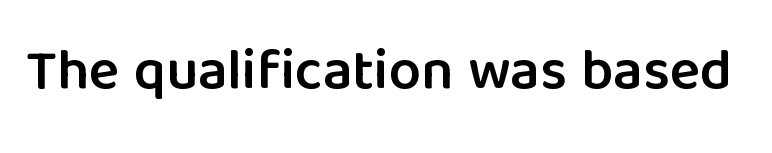
The image shows 57 px semibold sans-serif type, upright; set normal letter spacing, not underlined; low stroke contrast and a medium x-height.
